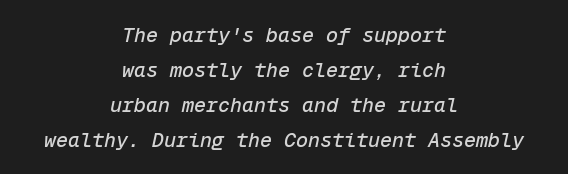
{"italic": "yes", "lean": "right", "slant_degrees": 12, "underline": "no", "align": "center", "line_spacing_ratio": 1.75, "letter_spacing": "normal", "letter_spacing_em": 0.0, "glyph_px": 20}
